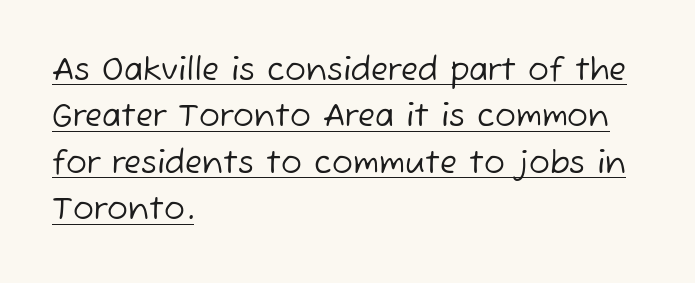
Note: no serifs on the glyphs. Is the stroke heavy? The answer is a plain regular-or-lighter. Glance below the letters and you will spot a drawn line. This rendering uses left alignment, leaving the right contour irregular. Character widths vary here, with narrow letters taking less room than wide ones.
